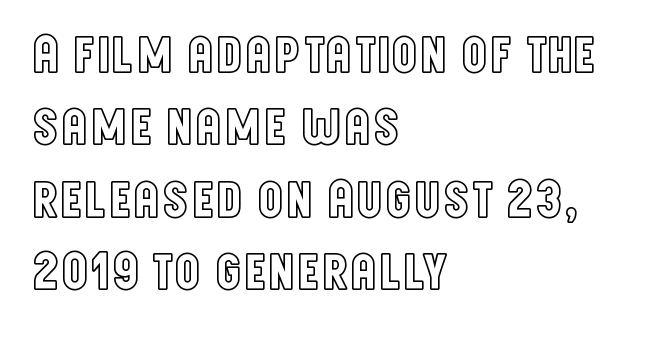
{"italic": "no", "width": "condensed", "x_height": "large", "monospaced": "no", "underline": "no", "align": "left", "line_spacing": "normal", "line_spacing_ratio": 1.34, "letter_spacing": "normal", "letter_spacing_em": 0.0, "glyph_px": 54}
